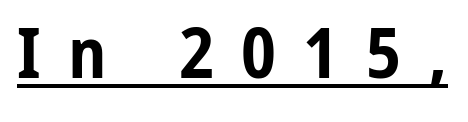
Q: Is the text bold? A: Yes.
Q: Is the text italic (slanted)? A: No, it is upright.
Q: Is the typeface a serif or a sans-serif typeface? A: Sans-serif.
Q: Is the text underlined? A: Yes.
Q: Is the spacing between letters normal or unusually wide? A: Unusually wide.
Q: Width (condensed, normal, or wide)? A: Condensed.
Q: Stroke contrast? A: Low.
Q: x-height? A: Medium.
Q: Monospaced? A: No.
